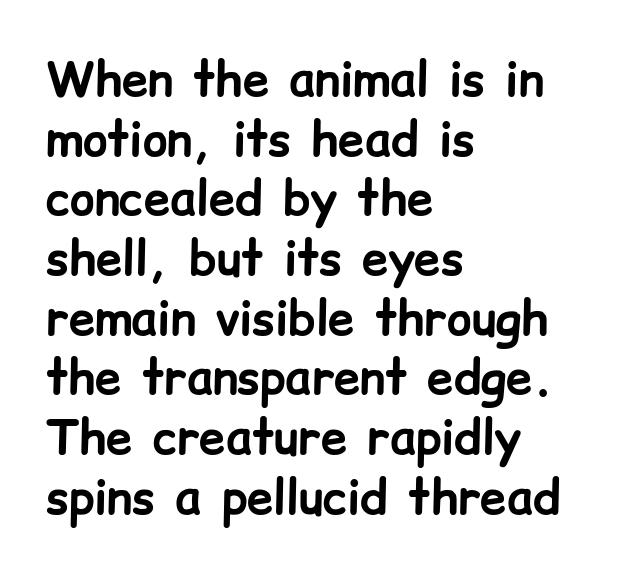
{"serif": "no", "italic": "no", "bold": "yes", "weight": "bold", "width": "normal", "stroke_contrast": "low", "x_height": "medium", "monospaced": "no", "underline": "no", "align": "left", "line_spacing": "normal", "line_spacing_ratio": 1.27, "letter_spacing": "normal", "letter_spacing_em": 0.0, "glyph_px": 47}
